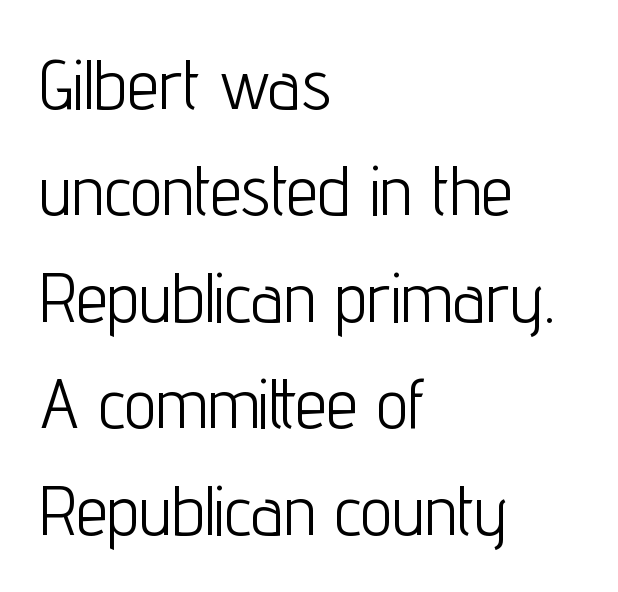
{"serif": "no", "italic": "no", "bold": "no", "weight": "light", "width": "condensed", "stroke_contrast": "low", "x_height": "medium", "monospaced": "no", "underline": "no", "align": "left", "line_spacing": "normal", "line_spacing_ratio": 1.5, "letter_spacing": "normal", "letter_spacing_em": 0.0, "glyph_px": 71}
